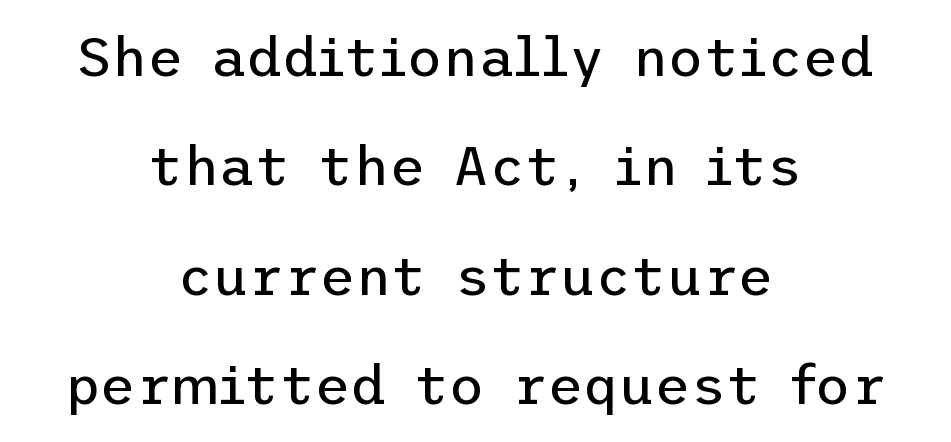
A clean baseline with only descenders dipping below it. The letters carry no serifs — their stems end cleanly without finishing strokes. Vertical spacing — loose. Tall strokes in this sample are plumb rather than angled. The strokes are not fattened; the text isn't bold. The letterforms sit shoulder to shoulder at normal distance.
